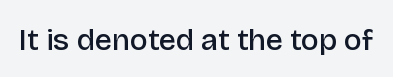
{"serif": "no", "italic": "no", "bold": "semi", "weight": "semibold", "width": "normal", "stroke_contrast": "low", "x_height": "large", "monospaced": "no", "underline": "no", "letter_spacing": "normal", "letter_spacing_em": 0.0, "glyph_px": 30}
